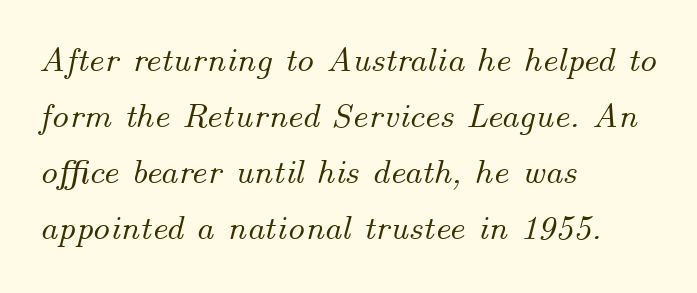
The image shows 35 px text type, italic (leaning right); set left-aligned, normal line spacing (1.6x), normal letter spacing, not underlined; medium stroke contrast and a small x-height.
